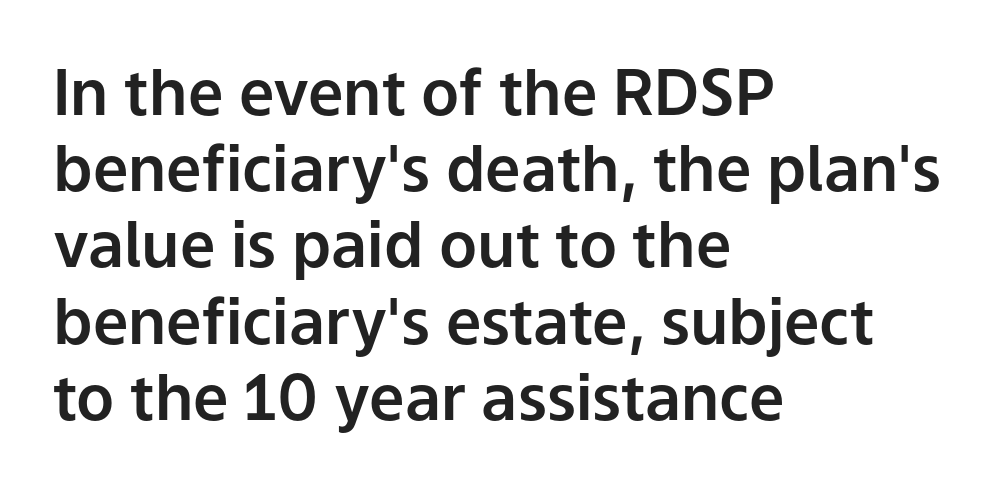
{"serif": "no", "italic": "no", "width": "normal", "stroke_contrast": "low", "x_height": "medium", "monospaced": "no", "underline": "no", "align": "left", "line_spacing_ratio": 1.21, "letter_spacing": "normal", "letter_spacing_em": 0.0, "glyph_px": 63}
